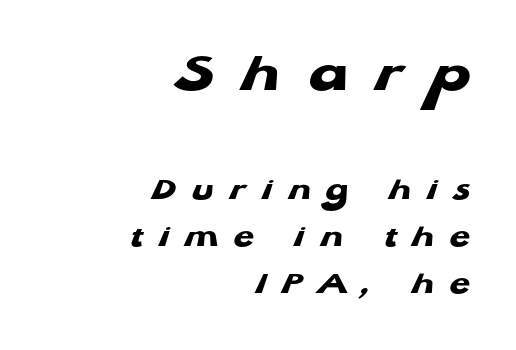
This block has exactly the height ordinary leading produces. This is sans-serif lettering, the kind often seen on screens and signage. Caption: bold face, heavy strokes. Nobody drew a line under any word here. Each letter keeps its own natural width here, so spacing adapts to shape.
